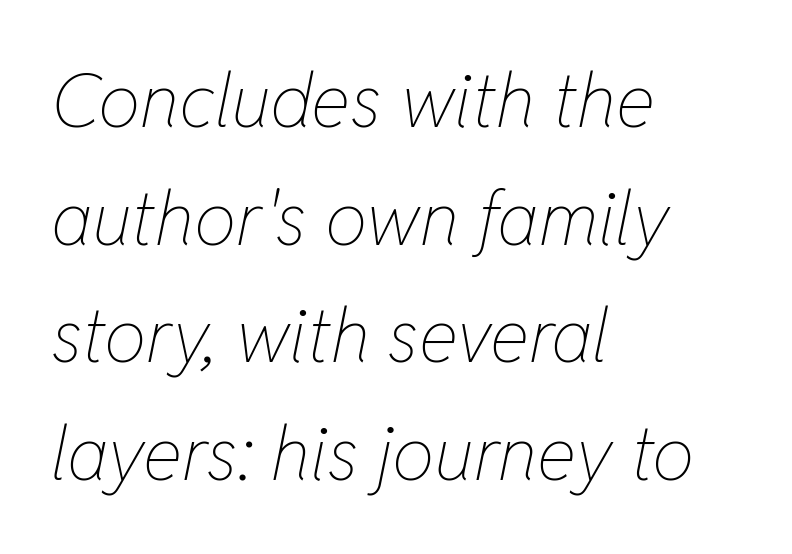
{"italic": "yes", "lean": "right", "slant_degrees": 11, "bold": "no", "weight": "thin", "width": "condensed", "stroke_contrast": "low", "x_height": "medium", "monospaced": "no", "underline": "no", "align": "left", "line_spacing": "normal", "line_spacing_ratio": 1.57, "letter_spacing": "normal", "letter_spacing_em": 0.0, "glyph_px": 75}
